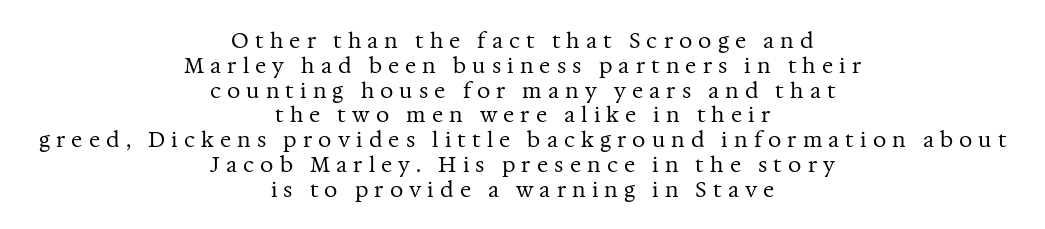
Quick note: not italic, upright. The lines are quadded center. Weight: regular or lighter. There is plenty of visible air inserted between adjacent glyphs. A bare baseline throughout the passage.
